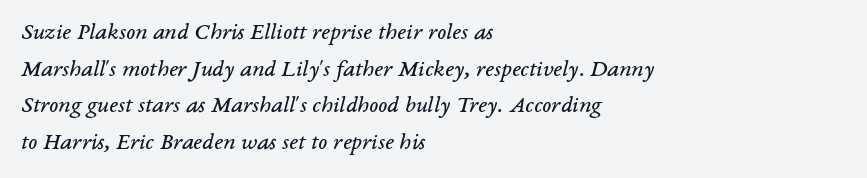
{"italic": "yes", "lean": "right", "slant_degrees": 14, "bold": "no", "underline": "no", "align": "left", "line_spacing": "normal", "line_spacing_ratio": 1.53, "letter_spacing": "normal", "letter_spacing_em": 0.0, "glyph_px": 24}
